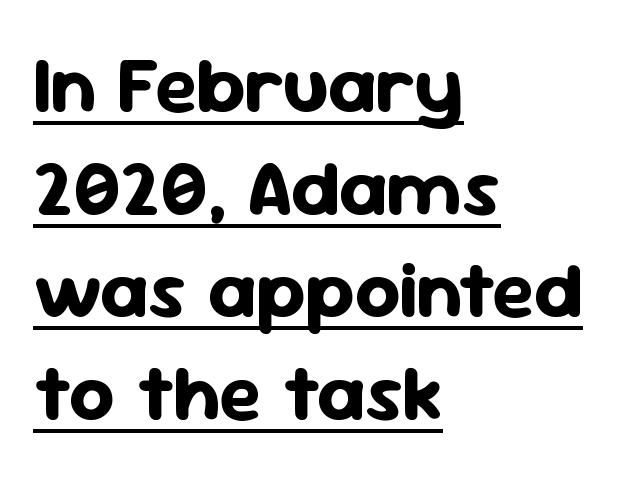
The image shows 79 px bold sans-serif type, upright; set left-aligned, normal line spacing (1.3x), normal letter spacing, underlined; low stroke contrast and a medium x-height.
